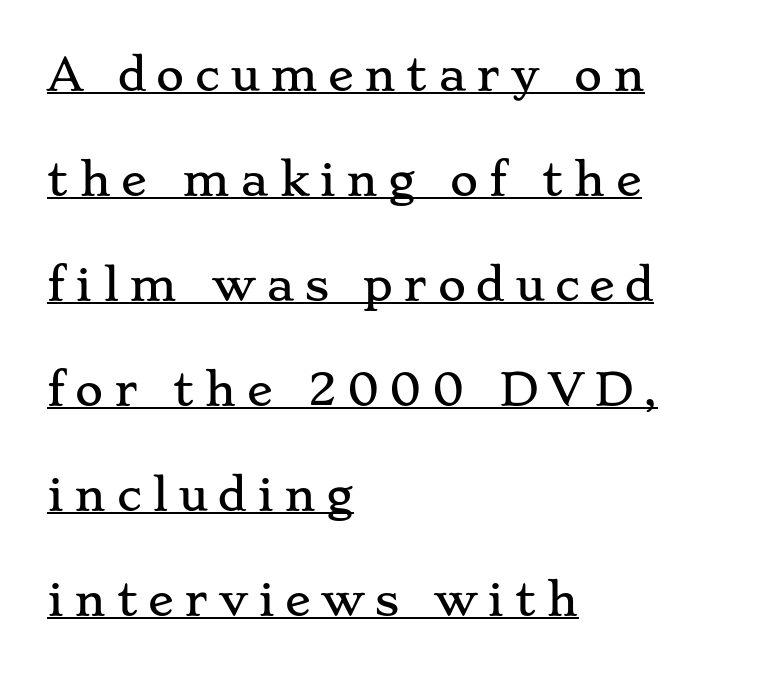
Horizontal bands of white between lines are thick stripes. Where is the straight margin? On the left. The face used here appears with an underline applied. Is the letter spacing exaggerated? Yes — the characters are pushed far apart.
